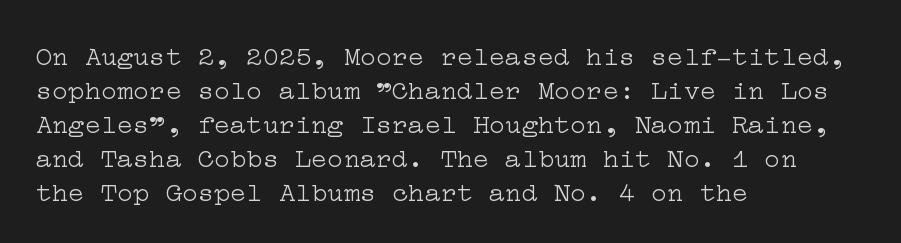
Q: Is the text bold? A: No.
Q: Is the text italic (slanted)? A: No, it is upright.
Q: Is the text underlined? A: No.
Q: How is the paragraph aligned? A: Left-aligned.
Q: Is the spacing between letters normal or unusually wide? A: Normal.
Q: Is the spacing between lines tight, normal or loose? A: Normal.
